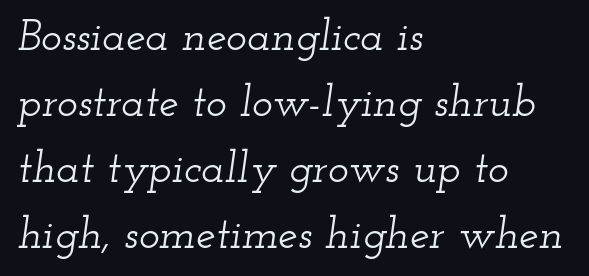
Slant detected: the letters are inclined. This sample keeps an unexceptional amount of space between lines. These lines are rendered in a variable-pitch font. Compared with typical body copy, the letter spacing here is the same. Unlike a clean sans, this face finishes its strokes with serifs.
